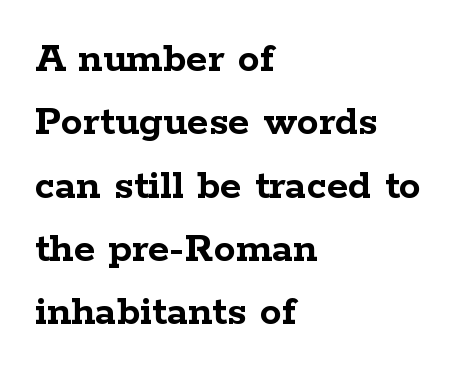
The image shows 44 px semibold, wide serif type, upright; set left-aligned, normal line spacing (1.44x), normal letter spacing, not underlined; low stroke contrast and a medium x-height.
